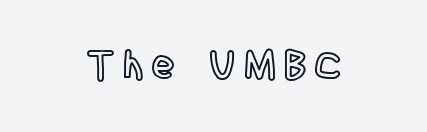
Think of a printed novel: that variable character pitch is what you see here. This rendering features lettering with no underline. Honestly, the letter spacing is so wide it's the main thing you notice. Style check: upright.
